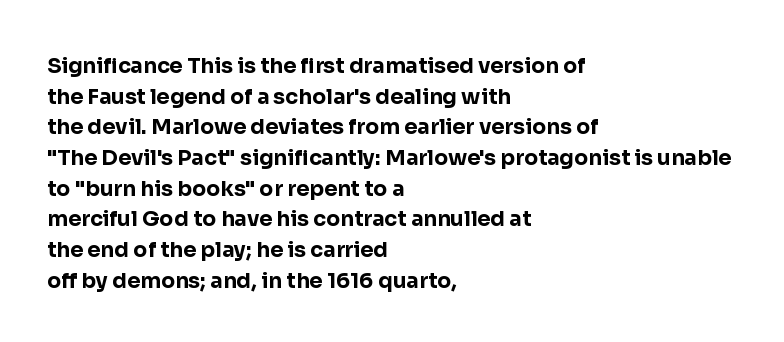
The image shows 21 px bold type, upright; set left-aligned, normal line spacing (1.46x), normal letter spacing, not underlined.
